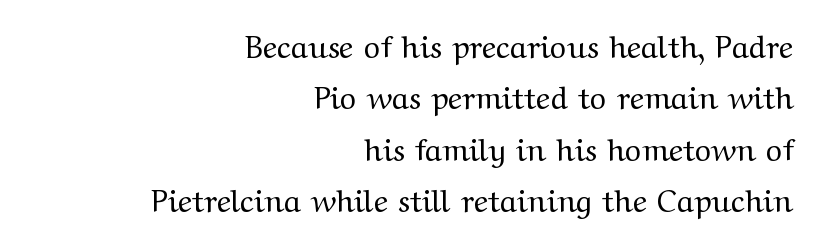
Summary of weight: not heavy and not bold. Tracking value appears to be zero — textbook default spacing. Summary of vertical rhythm: regular, with standard interline spacing. A typesetter would mark this as roman, not italic. Casual observation: everything's shoved over to the right. The typeface chosen for these lines features serifs.
